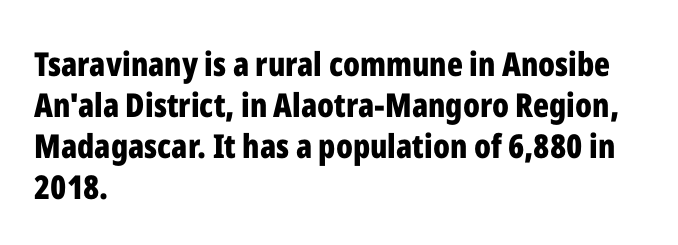
{"serif": "no", "italic": "no", "bold": "yes", "weight": "bold", "width": "condensed", "stroke_contrast": "low", "x_height": "medium", "monospaced": "no", "underline": "no", "align": "left", "line_spacing_ratio": 1.24, "letter_spacing": "normal", "letter_spacing_em": 0.0, "glyph_px": 33}
